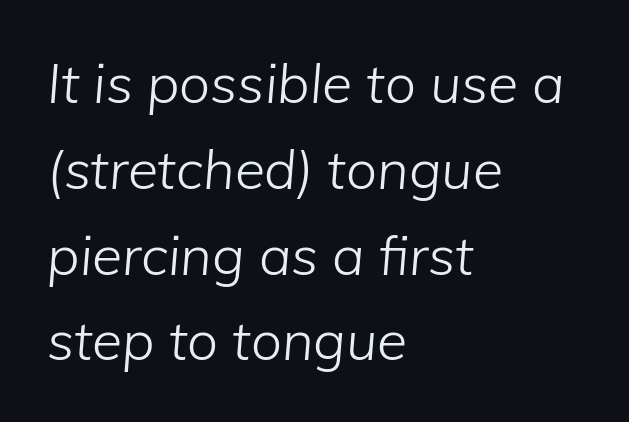
This rendering leaves character spacing at its baseline value. If you drew a line through each stem, it would be angled. No extra ink here — the face is not bold. The passage is arranged the way most books set body copy — flush left.
